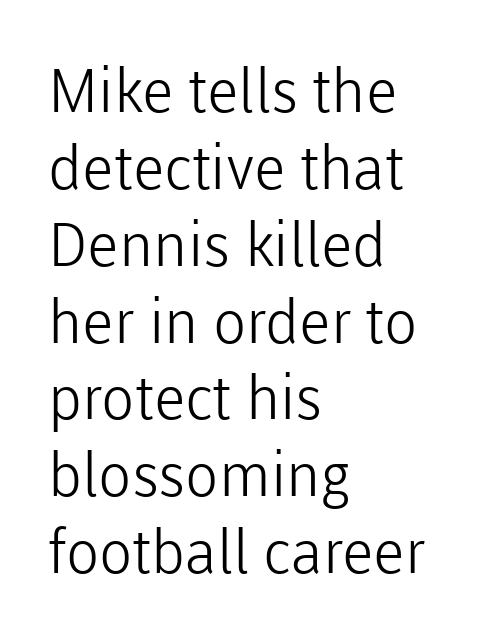
Observe the absence of serifs on each vertical stroke in this sample. This sample has the flowing, uneven cadence of proportional lettering. In terms of leading, this rendering sits right in the middle. Between one letter and the next there's only the usual sliver of space. The weight would be labelled regular, book, light, or lighter still. The baseline area is clear.
